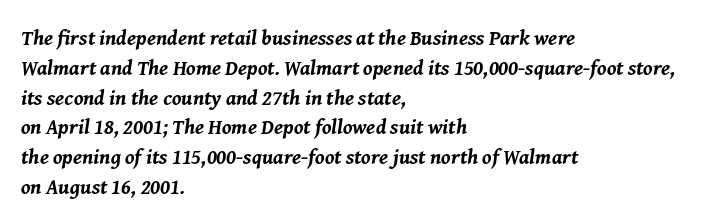
The image shows 21 px bold type, italic (leaning right); set left-aligned, normal line spacing (1.42x), normal letter spacing, not underlined.
